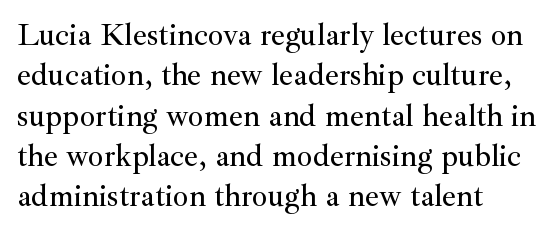
{"serif": "yes", "italic": "no", "width": "normal", "stroke_contrast": "medium", "x_height": "small", "monospaced": "no", "underline": "no", "align": "left", "line_spacing": "normal", "line_spacing_ratio": 1.3, "letter_spacing": "normal", "letter_spacing_em": 0.0, "glyph_px": 31}
